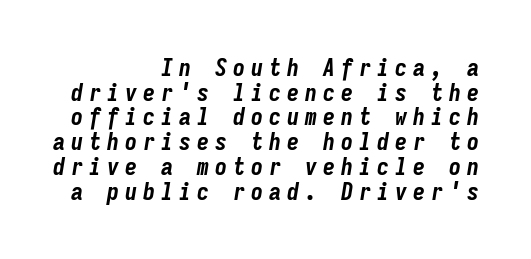
Q: Is the text bold? A: Yes.
Q: Is the text italic (slanted)? A: Yes, it leans right by about 9 degrees.
Q: Is the text underlined? A: No.
Q: How is the paragraph aligned? A: Right-aligned.
Q: Is the spacing between letters normal or unusually wide? A: Unusually wide.
Q: Is the spacing between lines tight, normal or loose? A: Tight.
